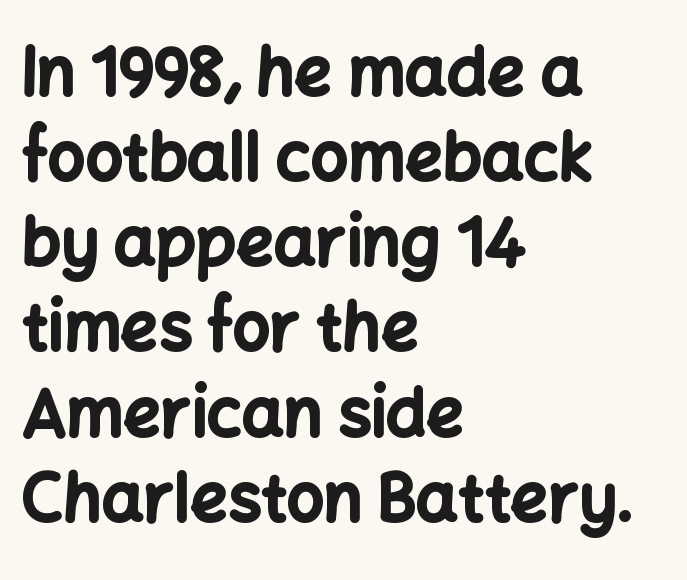
Q: Is the text bold? A: Yes.
Q: Is the text italic (slanted)? A: No, it is upright.
Q: Is the typeface a serif or a sans-serif typeface? A: Sans-serif.
Q: Is the text underlined? A: No.
Q: How is the paragraph aligned? A: Left-aligned.
Q: Is the spacing between letters normal or unusually wide? A: Normal.
Q: Is the spacing between lines tight, normal or loose? A: Normal.
Q: Width (condensed, normal, or wide)? A: Normal.
Q: Stroke contrast? A: Low.
Q: x-height? A: Medium.
Q: Monospaced? A: No.
